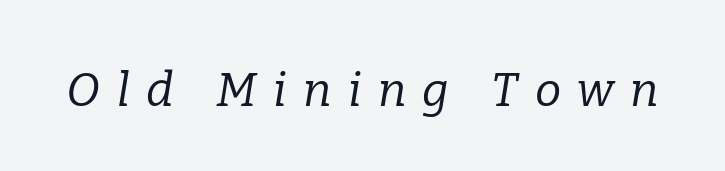
Q: Is the text bold? A: No.
Q: Is the text italic (slanted)? A: Yes, it leans right by about 9 degrees.
Q: Is the typeface a serif or a sans-serif typeface? A: Serif.
Q: Is the text underlined? A: No.
Q: Is the spacing between letters normal or unusually wide? A: Unusually wide.
Q: Width (condensed, normal, or wide)? A: Normal.
Q: Stroke contrast? A: Low.
Q: x-height? A: Medium.
Q: Monospaced? A: No.
